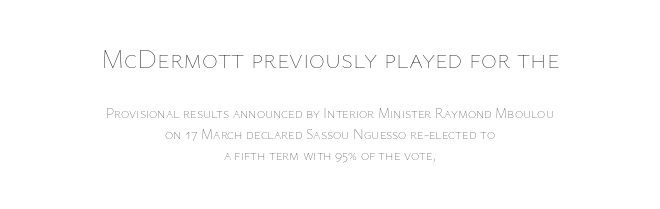
Every stem runs plumb, perpendicular to the baseline. Caption: upper text group enlarged, lower text group reduced. Notice how descenders clear the ascenders below comfortably — that's standard leading. Each stroke keeps to a modest, everyday thickness or less. This rendering features lettering with no underline.
